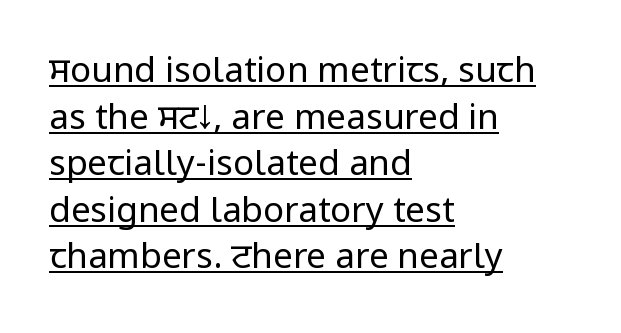
Compared with typical paragraphs, the rows here are spaced about the same. How are the letters spaced? Ordinarily, with no added tracking. Unlike italic type, these characters show no tilt at all. Short and long lines alike share a common starting point at left. Notice how a bar underscores the lettering throughout. Check where the strokes stop: nothing finishes them off — pure sans.
